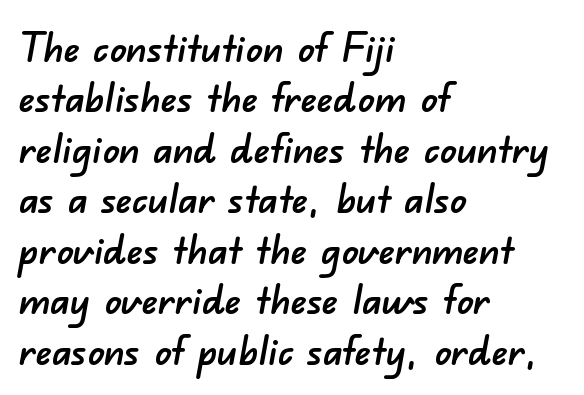
{"serif": "no", "width": "normal", "stroke_contrast": "low", "x_height": "small", "monospaced": "no", "underline": "no", "align": "left", "line_spacing_ratio": 1.23, "letter_spacing": "normal", "letter_spacing_em": 0.0, "glyph_px": 41}
